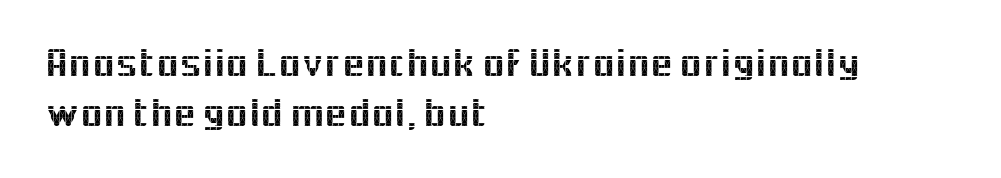
The image shows 41 px sans-serif type, upright; set left-aligned, line spacing 1.21x, normal letter spacing, not underlined; a medium x-height.
